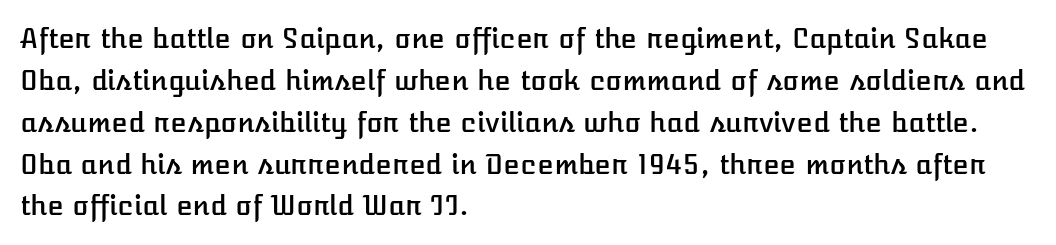
{"italic": "no", "underline": "no", "align": "left", "line_spacing": "normal", "line_spacing_ratio": 1.55, "letter_spacing": "normal", "letter_spacing_em": 0.0, "glyph_px": 27}
